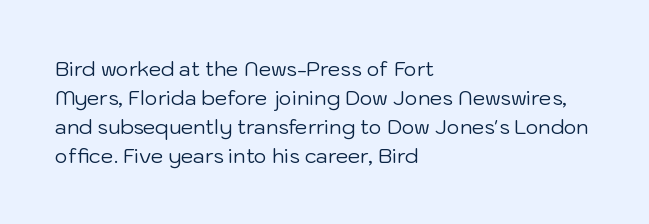
Beneath every word, the page is bare. Stems here are at most as thick as an everyday book face. When letters stand straight like this, we call the style roman or upright. This rendering leaves character spacing at its baseline value. The rendering uses a moderate line-height, typical for paragraphs.
